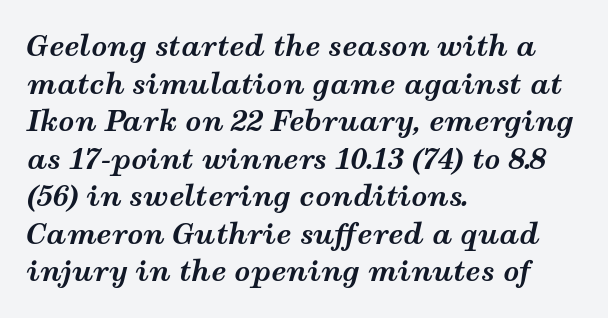
Horizontal bands of white between lines are of average thickness. Teacher's note: observe the even left margin — that is flush-left alignment. Spacing verdict: proportional, widths tailored to each character. Heavy-handed strokes throughout: this text is bold.
